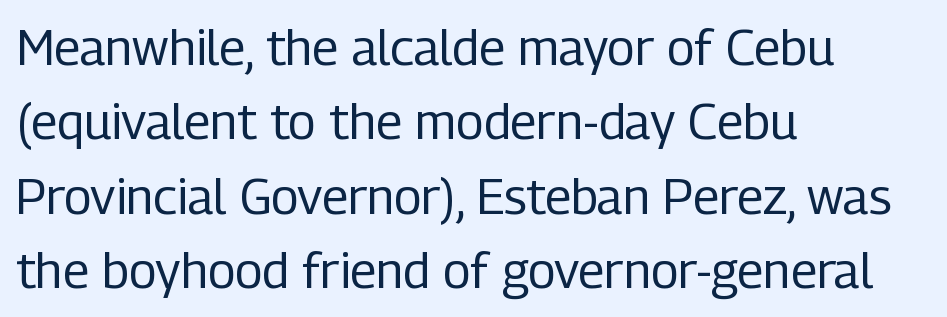
{"serif": "no", "italic": "no", "bold": "no", "weight": "regular", "width": "condensed", "stroke_contrast": "low", "x_height": "medium", "monospaced": "no", "underline": "no", "align": "left", "line_spacing": "normal", "line_spacing_ratio": 1.49, "letter_spacing": "normal", "letter_spacing_em": 0.0, "glyph_px": 50}
